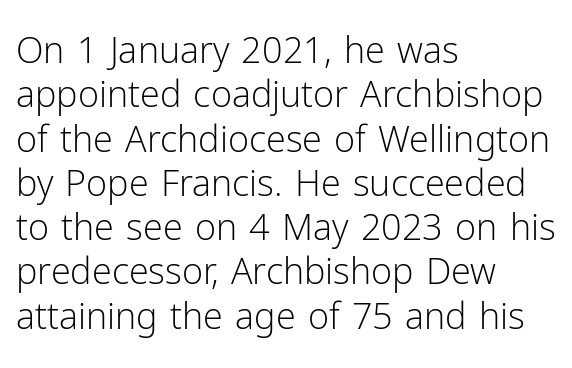
The image shows 36 px light sans-serif type, upright; set left-aligned, line spacing 1.23x, normal letter spacing, not underlined; low stroke contrast and a medium x-height.
